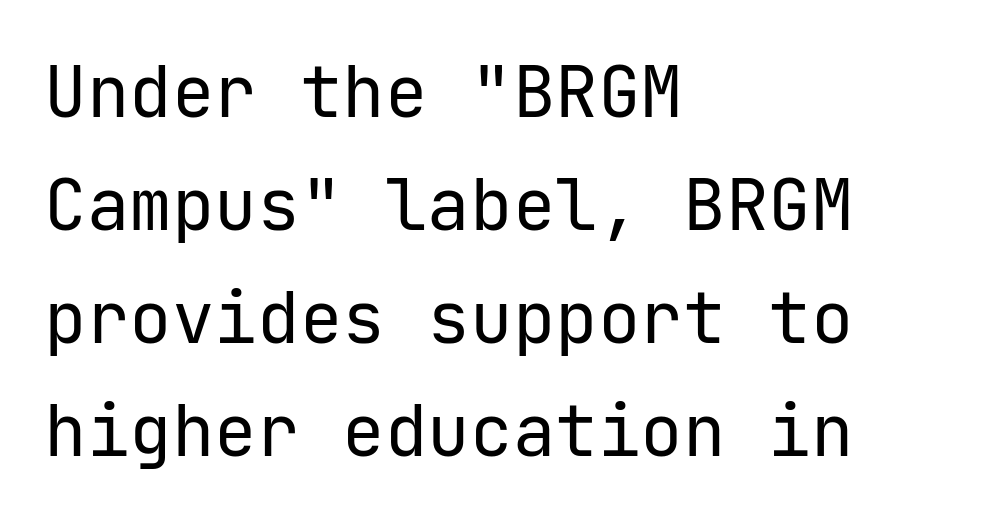
{"serif": "no", "italic": "no", "bold": "no", "weight": "regular", "width": "normal", "stroke_contrast": "low", "x_height": "medium", "underline": "no", "align": "left", "line_spacing": "normal", "line_spacing_ratio": 1.59, "letter_spacing": "normal", "letter_spacing_em": 0.0, "glyph_px": 71}
